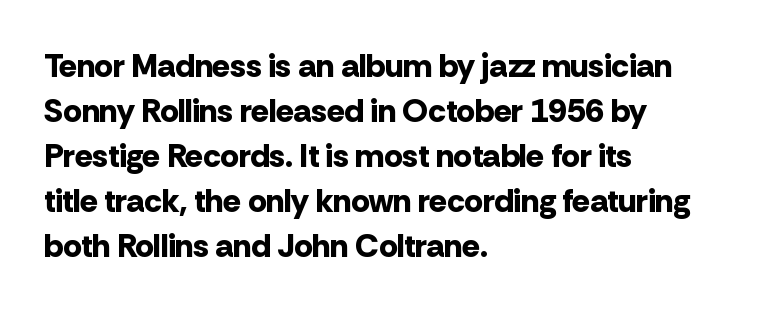
Line beginnings align vertically; line endings do not. Vertical spacing — default. Default kerning and tracking; the words read as compact shapes. Type without underlining. Unlike a traditional serif, this face leaves its strokes unadorned. Strong, thick strokes mark this as bold type.
